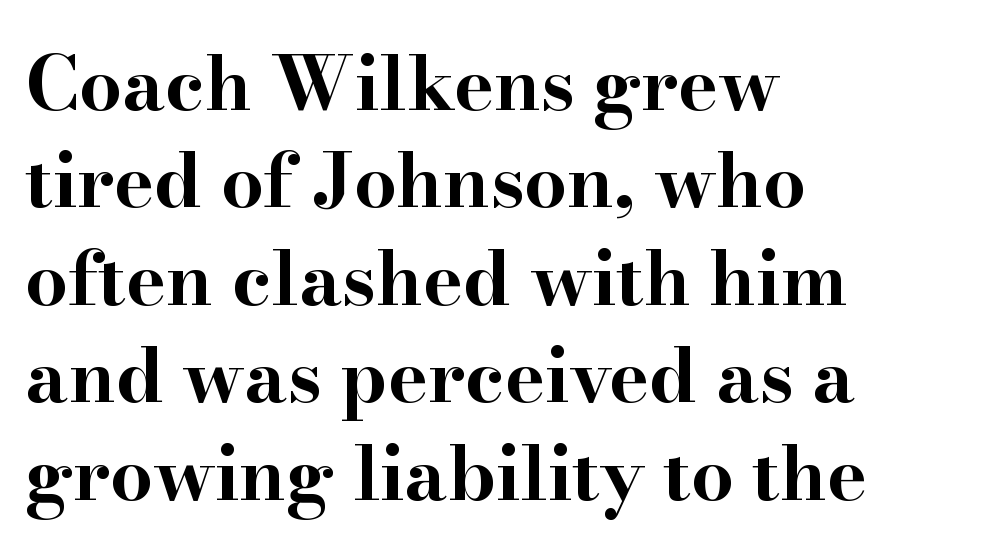
The baseline area is clear. Observe the serifs anchoring each vertical stroke in this sample. The passage shown is typed in a proportional face where columns would drift. Words appear dense and cohesive because spacing is normal. Unlike italic type, these characters show no tilt at all.
